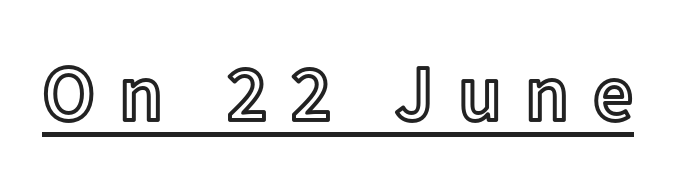
Q: Is the text italic (slanted)? A: No, it is upright.
Q: Is the text underlined? A: Yes.
Q: Is the spacing between letters normal or unusually wide? A: Unusually wide.
Q: Width (condensed, normal, or wide)? A: Normal.
Q: x-height? A: Medium.
Q: Monospaced? A: No.
